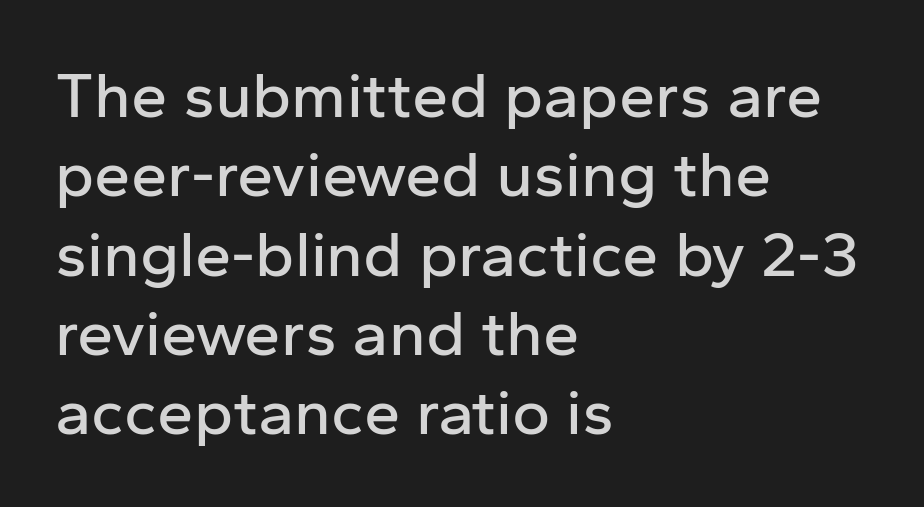
Q: Is the text italic (slanted)? A: No, it is upright.
Q: Is the typeface a serif or a sans-serif typeface? A: Sans-serif.
Q: Is the text underlined? A: No.
Q: How is the paragraph aligned? A: Left-aligned.
Q: Is the spacing between letters normal or unusually wide? A: Normal.
Q: Width (condensed, normal, or wide)? A: Normal.
Q: Stroke contrast? A: Low.
Q: x-height? A: Medium.
Q: Monospaced? A: No.
